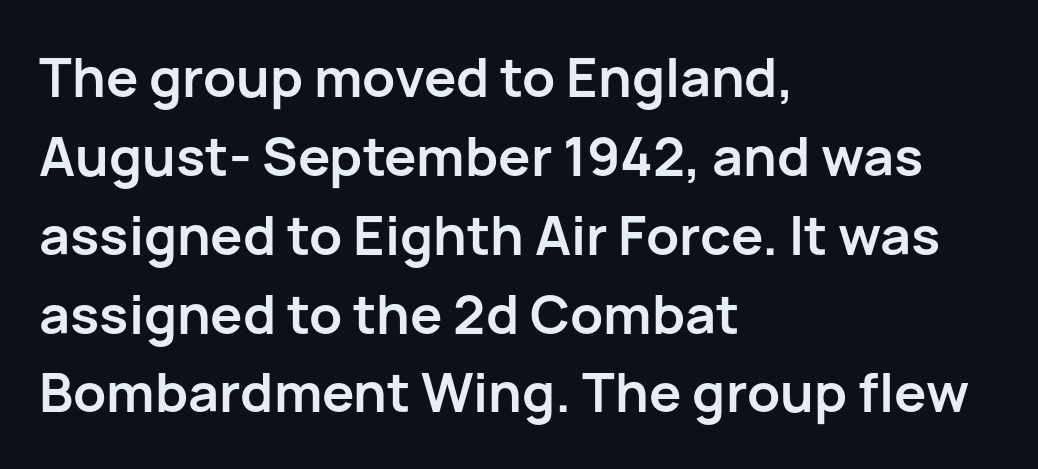
The image shows 54 px semibold sans-serif type, upright; set left-aligned, normal line spacing (1.46x), normal letter spacing, not underlined; low stroke contrast and a medium x-height.
